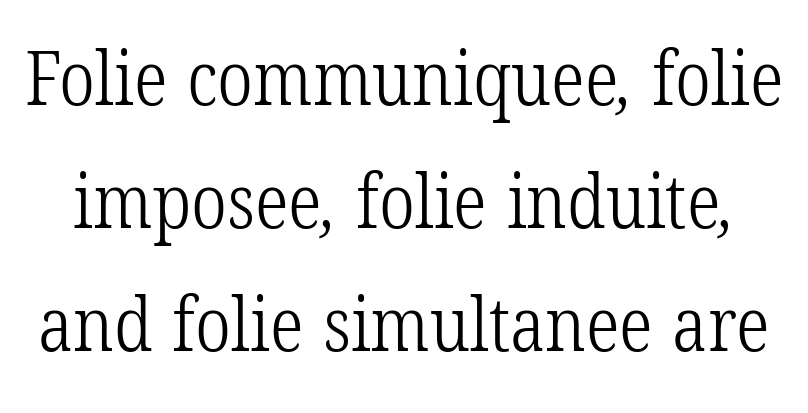
The image shows 76 px light, condensed serif type; set normal line spacing (1.62x), normal letter spacing, not underlined; low stroke contrast and a medium x-height.
